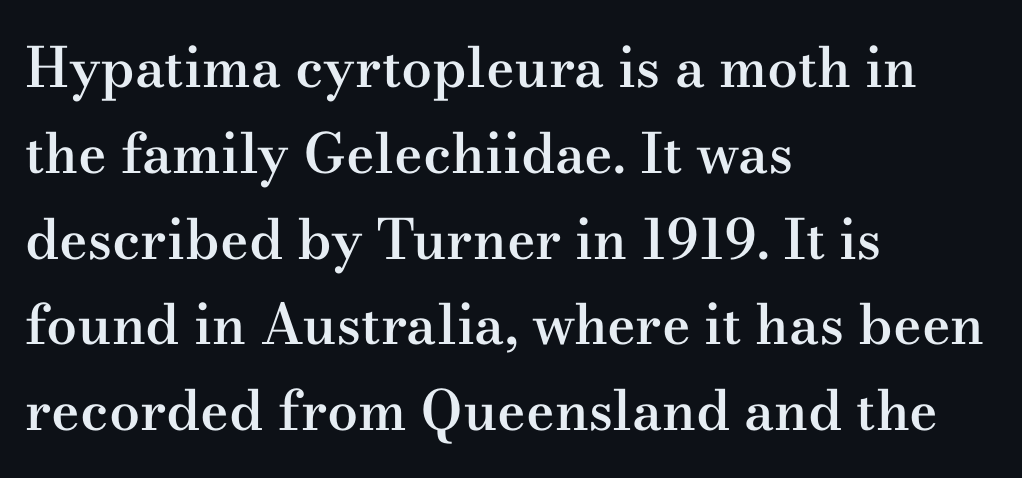
Q: Is the text bold? A: Semi-bold.
Q: Is the text italic (slanted)? A: No, it is upright.
Q: Is the typeface a serif or a sans-serif typeface? A: Serif.
Q: Is the text underlined? A: No.
Q: How is the paragraph aligned? A: Left-aligned.
Q: Is the spacing between letters normal or unusually wide? A: Normal.
Q: Is the spacing between lines tight, normal or loose? A: Normal.
Q: Width (condensed, normal, or wide)? A: Wide.
Q: Stroke contrast? A: Medium.
Q: x-height? A: Small.
Q: Monospaced? A: No.
